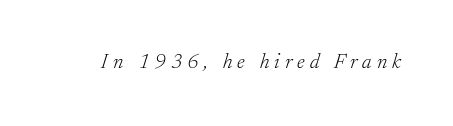
Designer's note — italics engaged. Letter spacing: wide. This rendering features lettering with no underline. Counters stay open thanks to moderate or lighter strokes.
